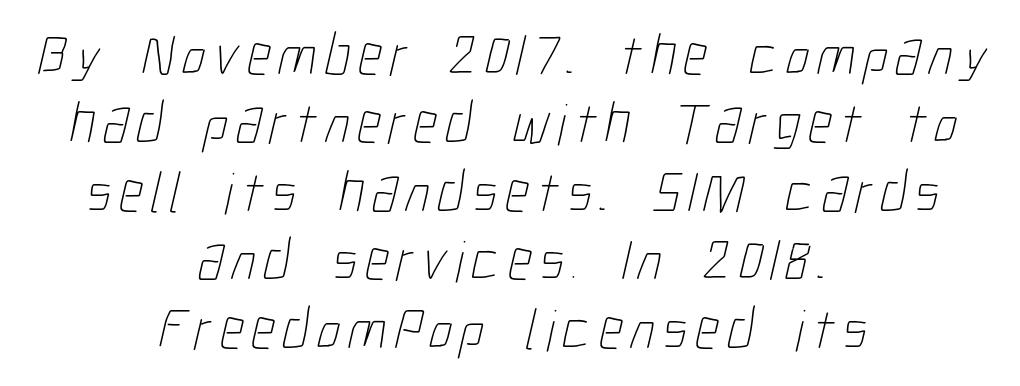
The image shows 59 px thin, condensed type; set centered, line spacing 1.16x, not underlined; low stroke contrast and a medium x-height.
